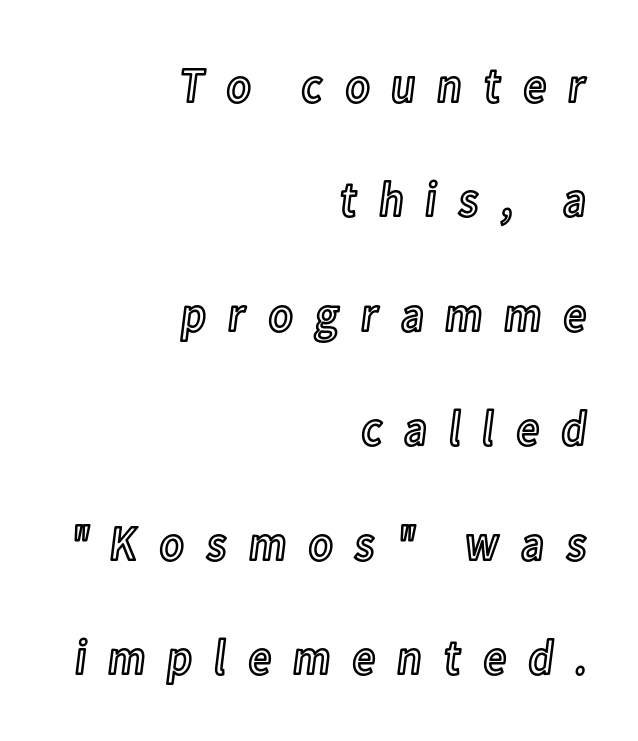
The image shows 50 px condensed type; set right-aligned, loose line spacing (2.29x), unusually wide letter spacing (+0.4 em), not underlined; a medium x-height.
